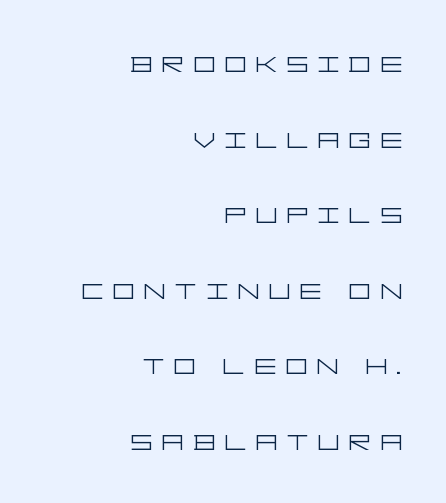
The image shows 35 px light, wide sans-serif type, upright; set right-aligned, loose line spacing (2.16x), unusually wide letter spacing (+0.25 em), not underlined; low stroke contrast and a large x-height.
